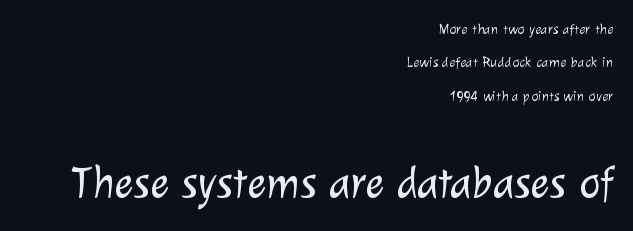
Heaviness? Minimal to ordinary, like unemphasized prose. Nobody touched the tracking dial on this one. In this sample the second text group is rendered at the bigger scale. This rendering features lettering with no underline. This sample has the flowing, uneven cadence of proportional lettering.
